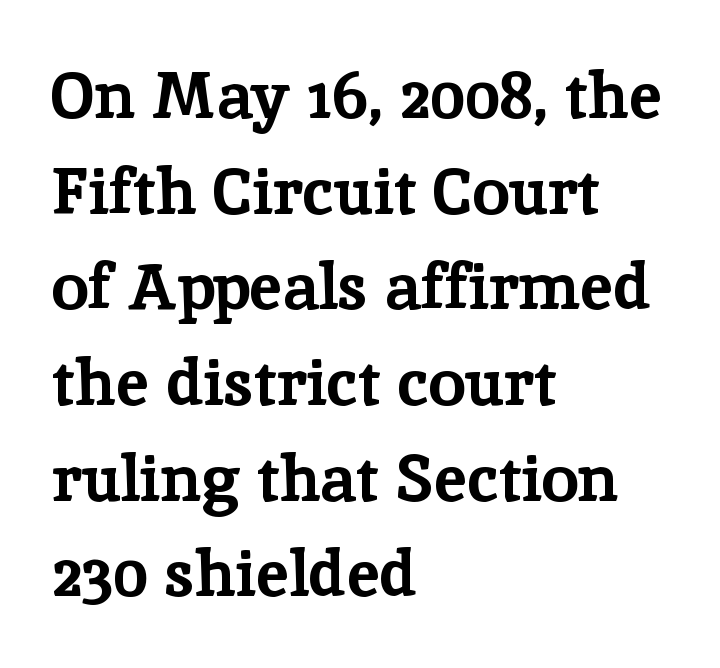
The leading is moderate, giving the passage an even texture. You could not count columns in this text — the font is proportionally spaced. This rendering features lettering with no underline. Does the copy run flush right? No — it runs flush left. Look at the stroke-to-counter ratio: heavy, a bold.
